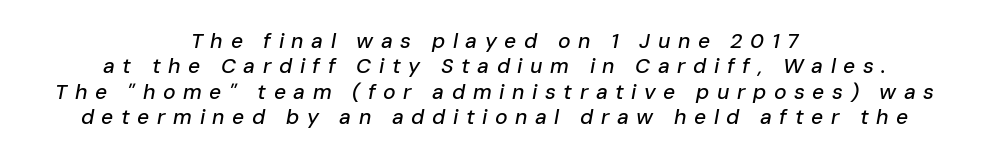
Visually the block forms a symmetrical silhouette, jagged on both flanks. You could only call the tracking loose — the letters float apart. Underline: absent. Slanted lettering throughout.
